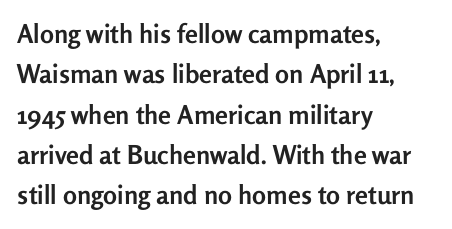
{"italic": "no", "bold": "yes", "underline": "no", "align": "left", "line_spacing": "normal", "line_spacing_ratio": 1.55, "letter_spacing": "normal", "letter_spacing_em": 0.0, "glyph_px": 26}
